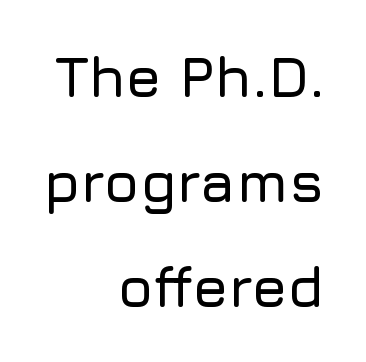
In terms of posture, this sample is upright. Compared with a flush-left layout, this one pins lines to the opposite, right side. What kind of face is this? One without serifs — a sans. Letters rest on an invisible, unmarked baseline. Varying glyph widths throughout — classic text-font behaviour.
